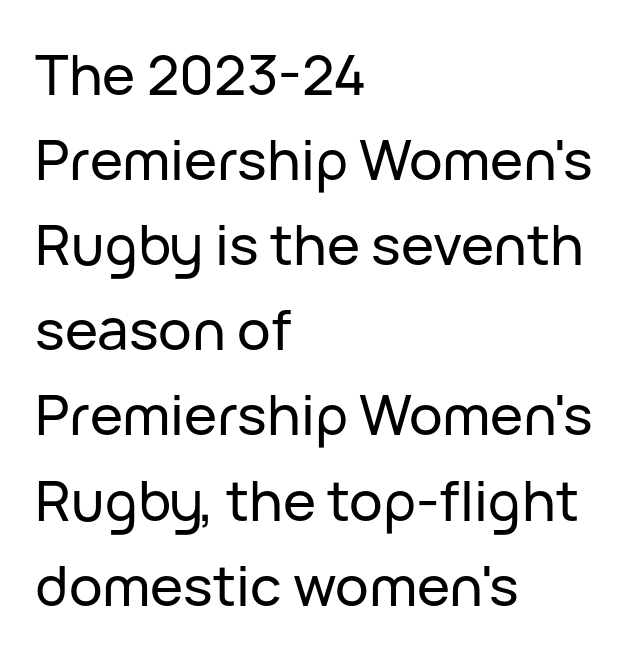
Q: Is the text italic (slanted)? A: No, it is upright.
Q: Is the typeface a serif or a sans-serif typeface? A: Sans-serif.
Q: Is the text underlined? A: No.
Q: How is the paragraph aligned? A: Left-aligned.
Q: Is the spacing between letters normal or unusually wide? A: Normal.
Q: Is the spacing between lines tight, normal or loose? A: Normal.
Q: Width (condensed, normal, or wide)? A: Normal.
Q: Stroke contrast? A: Low.
Q: x-height? A: Medium.
Q: Monospaced? A: No.
